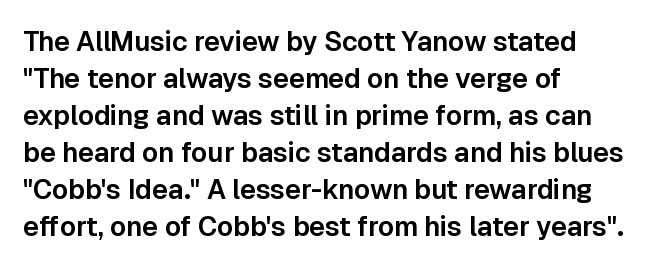
A typesetter would call this zero additional tracking. Notice how descenders clear the ascenders below comfortably — that's standard leading. Ordinary non-slanted type is in use. Letters rest on an invisible, unmarked baseline.
